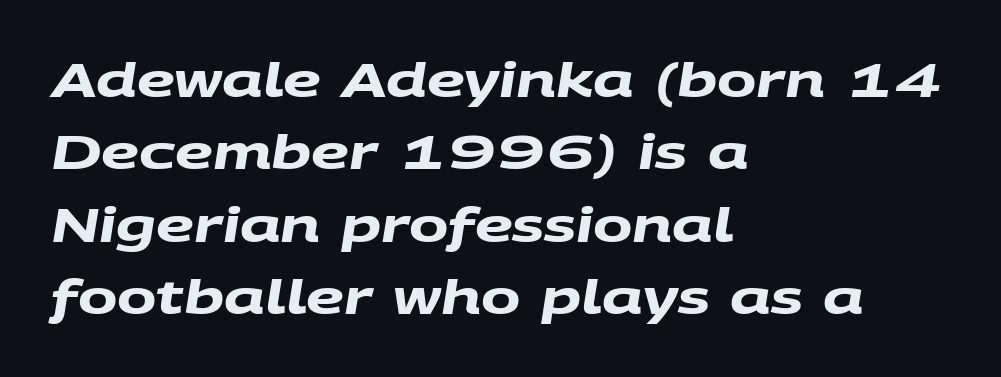
The image shows 47 px heavy, wide sans-serif type; set left-aligned, normal line spacing (1.54x), normal letter spacing, not underlined; medium stroke contrast and a large x-height.
